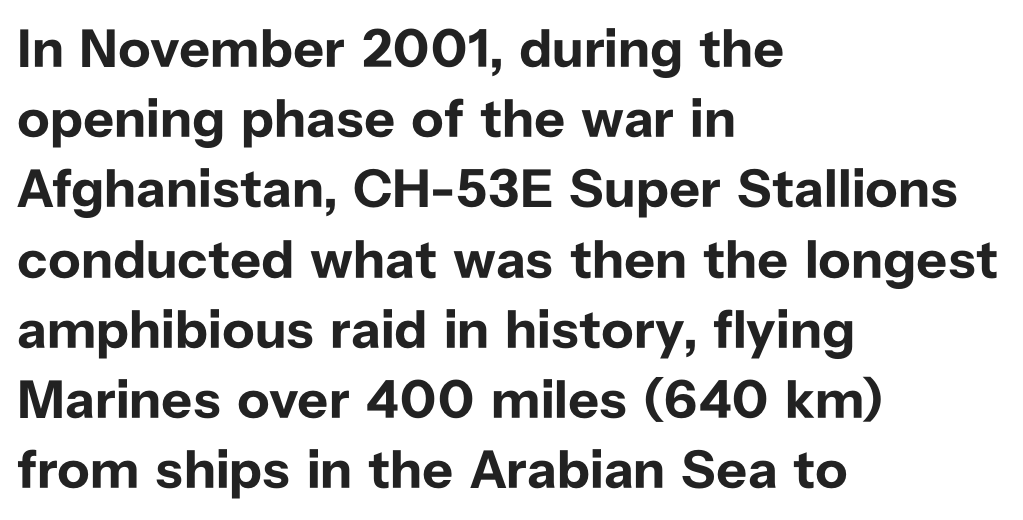
This rendering uses left alignment, leaving the right contour irregular. Stroke thickness is high; the sample reads as a true bold. The letters carry no serifs — their stems end cleanly without finishing strokes. Regarding leading, the lines here are spaced in the standard way. This sample uses plain, unmodified letter spacing.
